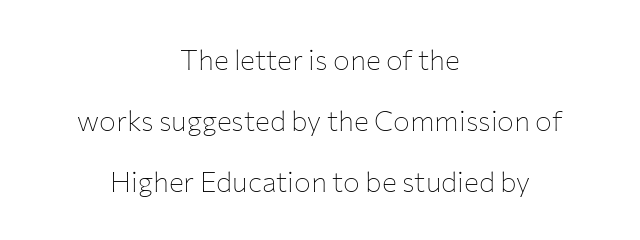
{"serif": "no", "italic": "no", "bold": "no", "weight": "thin", "width": "normal", "stroke_contrast": "low", "x_height": "medium", "monospaced": "no", "underline": "no", "align": "center", "line_spacing": "loose", "line_spacing_ratio": 2.18, "letter_spacing": "normal", "letter_spacing_em": 0.0, "glyph_px": 28}
